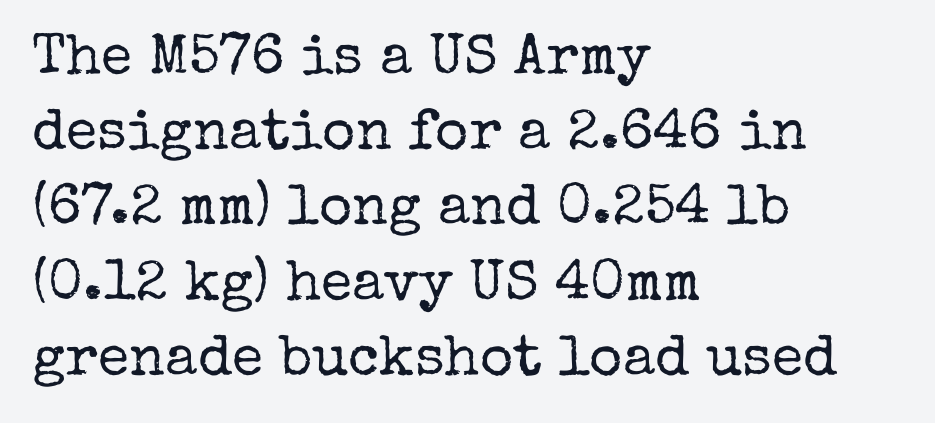
Q: Is the text bold? A: No.
Q: Is the text italic (slanted)? A: No, it is upright.
Q: Is the typeface a serif or a sans-serif typeface? A: Serif.
Q: Is the text underlined? A: No.
Q: How is the paragraph aligned? A: Left-aligned.
Q: Is the spacing between letters normal or unusually wide? A: Normal.
Q: Is the spacing between lines tight, normal or loose? A: Normal.
Q: Width (condensed, normal, or wide)? A: Normal.
Q: Stroke contrast? A: Low.
Q: x-height? A: Medium.
Q: Monospaced? A: No.
